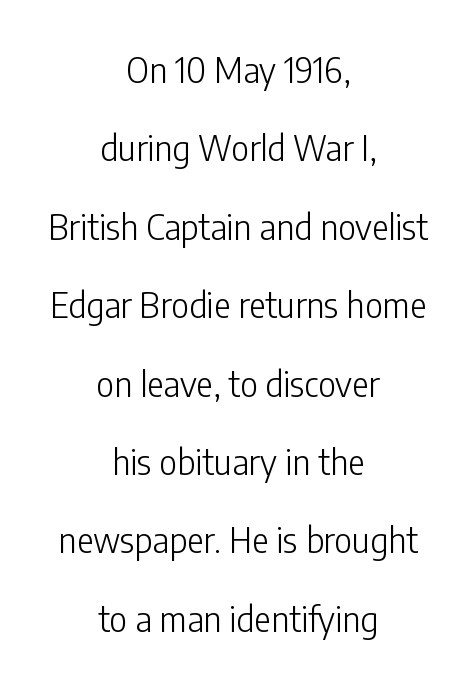
The image shows 35 px light, condensed sans-serif type, upright; set centered, loose line spacing (2.24x), normal letter spacing, not underlined; low stroke contrast and a medium x-height.
